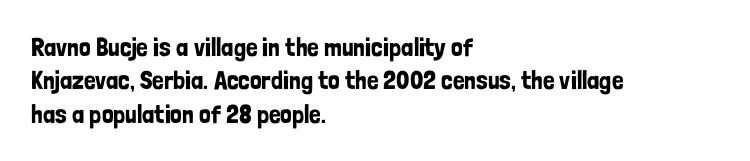
{"italic": "no", "underline": "no", "align": "left", "line_spacing": "normal", "line_spacing_ratio": 1.28, "letter_spacing": "normal", "letter_spacing_em": 0.0, "glyph_px": 26}
